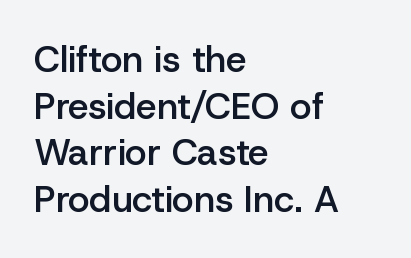
No feet cap the strokes, marking this as sans-serif type. The compositor pushed each line to the left boundary. Rule under the text: the space is simply empty. Evenly set lines give the paragraph a standard silhouette. Tracking here is standard; glyphs follow each other at the usual distance.
